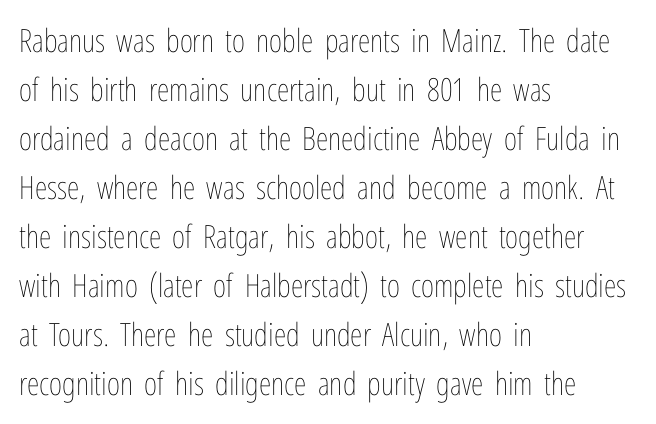
The image shows 32 px thin, condensed type, upright; set left-aligned, normal line spacing (1.53x), normal letter spacing, not underlined; low stroke contrast and a medium x-height.
